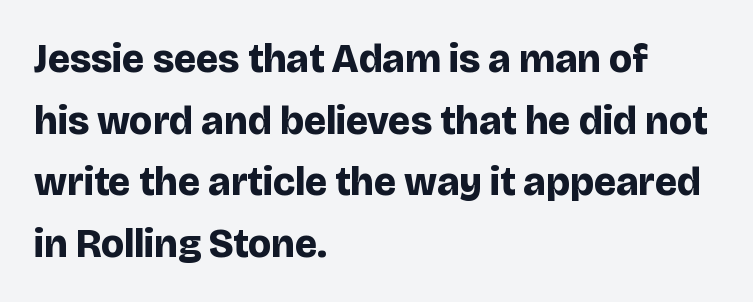
A typesetter would call this zero additional tracking. The strip under each line holds only bare page. The typeface chosen for these lines omits serifs. Set as a true bold cut, around the 700 mark.
